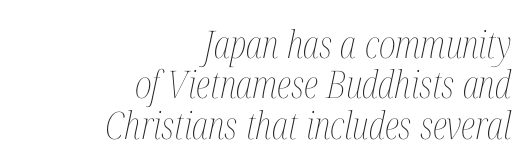
The image shows 38 px thin, condensed type, italic (leaning right); set right-aligned, tight line spacing (1.06x), normal letter spacing, not underlined; medium stroke contrast and a medium x-height.
